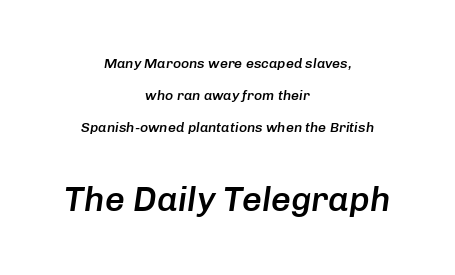
Q: Is the text bold? A: Semi-bold.
Q: Is the text italic (slanted)? A: Yes, it leans right by about 8 degrees.
Q: Is the text underlined? A: No.
Q: How is the paragraph aligned? A: Centered.
Q: Is the spacing between letters normal or unusually wide? A: Normal.
Q: Is the spacing between lines tight, normal or loose? A: Loose.
Q: Which block of text is set in a larger size, the first (top) or the second (bottom)? A: The second (bottom) one.
Q: Width (condensed, normal, or wide)? A: Normal.
Q: Stroke contrast? A: Low.
Q: x-height? A: Medium.
Q: Monospaced? A: No.
